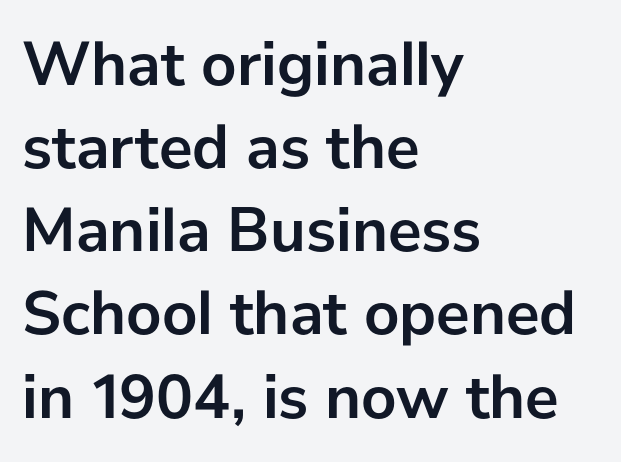
Q: Is the text bold? A: Yes.
Q: Is the text italic (slanted)? A: No, it is upright.
Q: Is the typeface a serif or a sans-serif typeface? A: Sans-serif.
Q: Is the text underlined? A: No.
Q: How is the paragraph aligned? A: Left-aligned.
Q: Is the spacing between letters normal or unusually wide? A: Normal.
Q: Is the spacing between lines tight, normal or loose? A: Normal.
Q: Width (condensed, normal, or wide)? A: Normal.
Q: Stroke contrast? A: Low.
Q: x-height? A: Medium.
Q: Monospaced? A: No.
